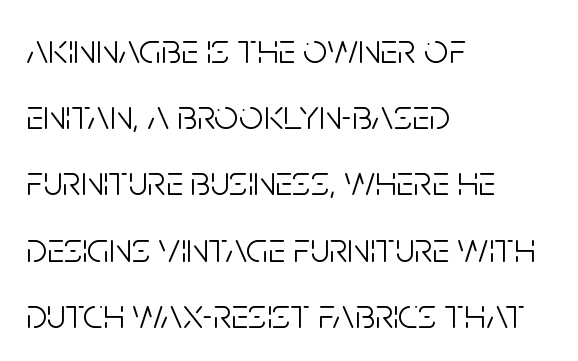
Nope, no serifs anywhere on these letters. The text block is weighted toward the left margin, trailing off unevenly rightward. The specimen reads as upright at a glance. Compared with typical body copy, the letter spacing here is the same. The space beneath each line is pristine and unruled.
